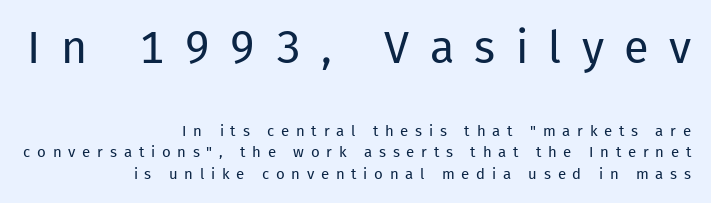
Q: Is the text bold? A: No.
Q: Is the text italic (slanted)? A: No, it is upright.
Q: Is the typeface a serif or a sans-serif typeface? A: Sans-serif.
Q: Is the text underlined? A: No.
Q: How is the paragraph aligned? A: Right-aligned.
Q: Is the spacing between letters normal or unusually wide? A: Unusually wide.
Q: Is the spacing between lines tight, normal or loose? A: Normal.
Q: Which block of text is set in a larger size, the first (top) or the second (bottom)? A: The first (top) one.
Q: Width (condensed, normal, or wide)? A: Normal.
Q: Stroke contrast? A: Low.
Q: x-height? A: Medium.
Q: Monospaced? A: No.
